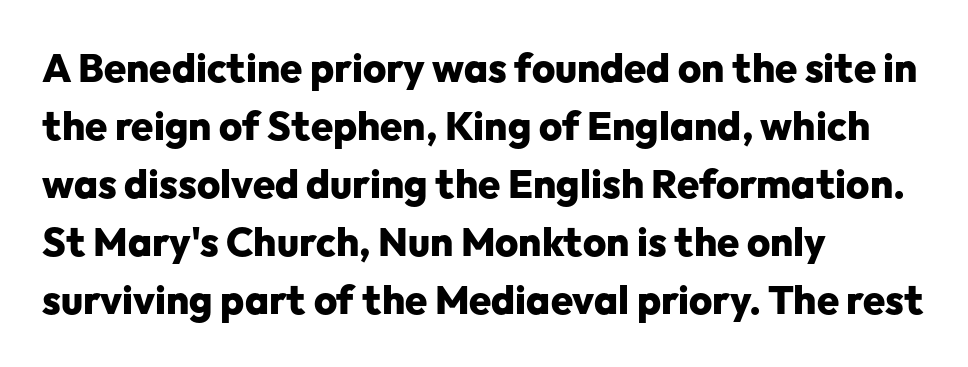
Compared with typical paragraphs, the rows here are spaced about the same. Nope, no serifs anywhere on these letters. Which margin do the lines hug? The left one — the right edge is uneven. Heavy, bold letterforms.
